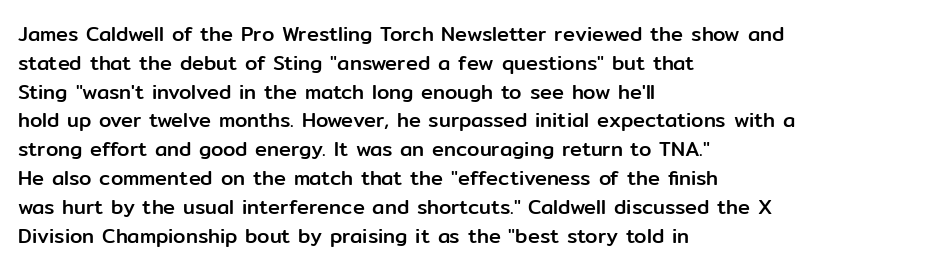
Q: Is the text italic (slanted)? A: No, it is upright.
Q: Is the text underlined? A: No.
Q: How is the paragraph aligned? A: Left-aligned.
Q: Is the spacing between letters normal or unusually wide? A: Normal.
Q: Is the spacing between lines tight, normal or loose? A: Normal.
